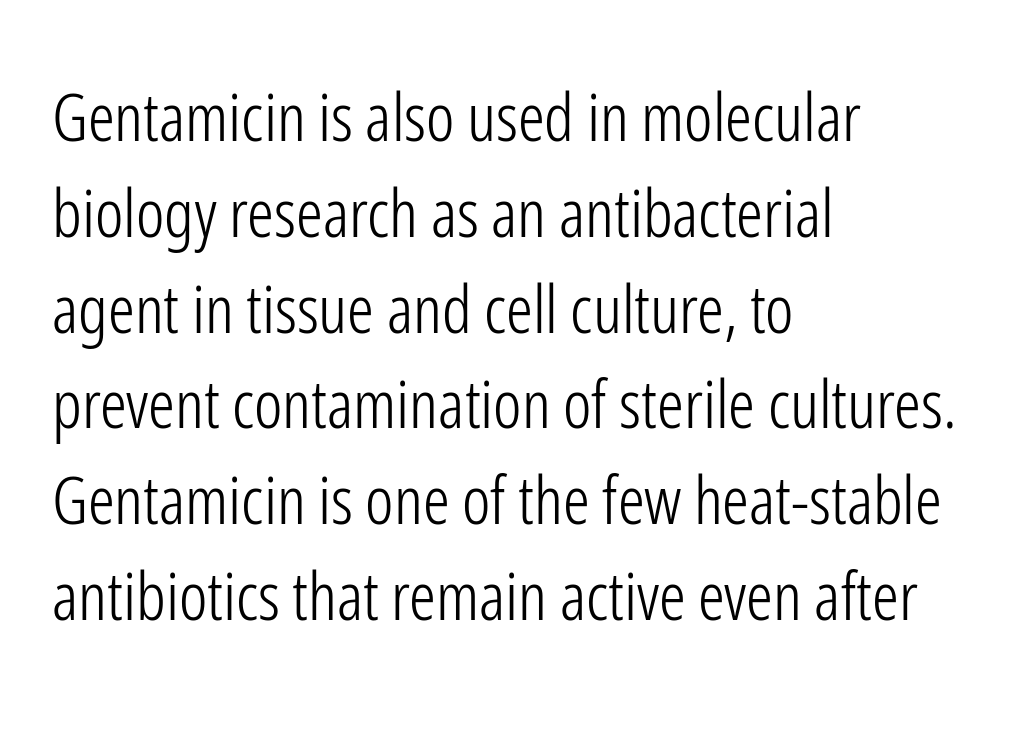
Q: Is the text bold? A: No.
Q: Is the text italic (slanted)? A: No, it is upright.
Q: Is the typeface a serif or a sans-serif typeface? A: Sans-serif.
Q: Is the text underlined? A: No.
Q: How is the paragraph aligned? A: Left-aligned.
Q: Is the spacing between letters normal or unusually wide? A: Normal.
Q: Is the spacing between lines tight, normal or loose? A: Normal.
Q: Width (condensed, normal, or wide)? A: Condensed.
Q: Stroke contrast? A: Low.
Q: x-height? A: Medium.
Q: Monospaced? A: No.
